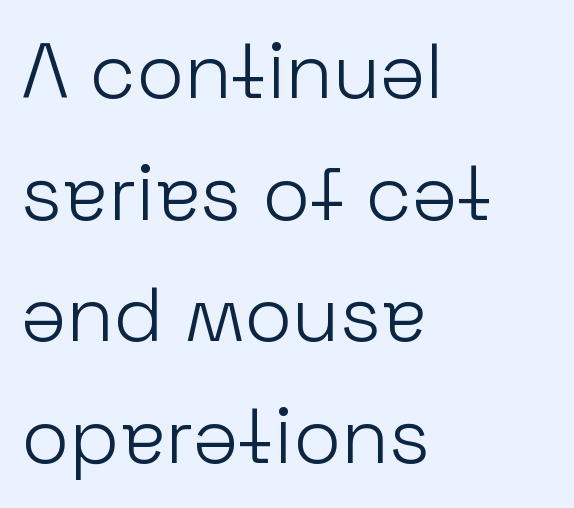
{"serif": "no", "italic": "no", "bold": "no", "weight": "light", "width": "normal", "stroke_contrast": "low", "x_height": "medium", "monospaced": "no", "underline": "no", "align": "left", "line_spacing": "normal", "line_spacing_ratio": 1.56, "letter_spacing": "normal", "letter_spacing_em": 0.0, "glyph_px": 78}
